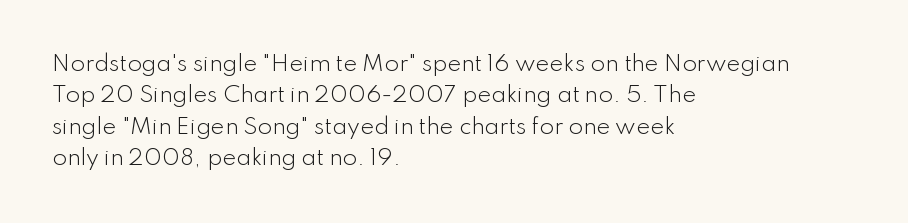
Q: Is the text bold? A: No.
Q: Is the text italic (slanted)? A: No, it is upright.
Q: Is the text underlined? A: No.
Q: How is the paragraph aligned? A: Left-aligned.
Q: Is the spacing between letters normal or unusually wide? A: Normal.
Q: Is the spacing between lines tight, normal or loose? A: Normal.
